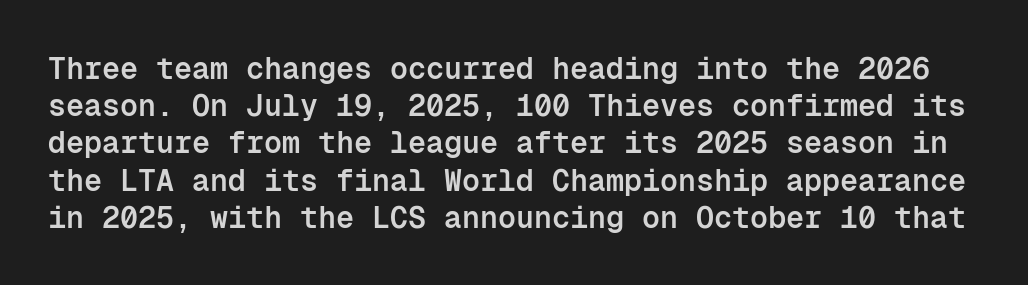
Q: Is the text bold? A: Semi-bold.
Q: Is the text italic (slanted)? A: No, it is upright.
Q: Is the typeface a serif or a sans-serif typeface? A: Sans-serif.
Q: Is the text underlined? A: No.
Q: Is the spacing between letters normal or unusually wide? A: Normal.
Q: Width (condensed, normal, or wide)? A: Normal.
Q: Stroke contrast? A: Low.
Q: x-height? A: Medium.
Q: Monospaced? A: Yes.
